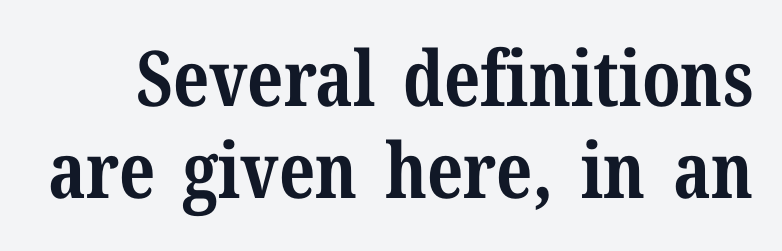
{"serif": "yes", "italic": "no", "bold": "yes", "weight": "bold", "width": "normal", "stroke_contrast": "medium", "x_height": "medium", "monospaced": "no", "underline": "no", "line_spacing_ratio": 1.19, "letter_spacing": "normal", "letter_spacing_em": 0.0, "glyph_px": 77}
